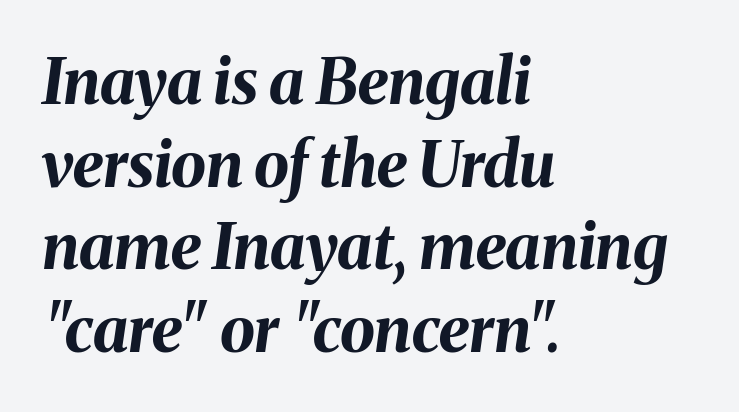
{"italic": "yes", "lean": "right", "slant_degrees": 8, "bold": "yes", "weight": "bold", "width": "normal", "stroke_contrast": "medium", "x_height": "medium", "monospaced": "no", "underline": "no", "align": "left", "line_spacing": "normal", "line_spacing_ratio": 1.31, "letter_spacing": "normal", "letter_spacing_em": 0.0, "glyph_px": 63}
